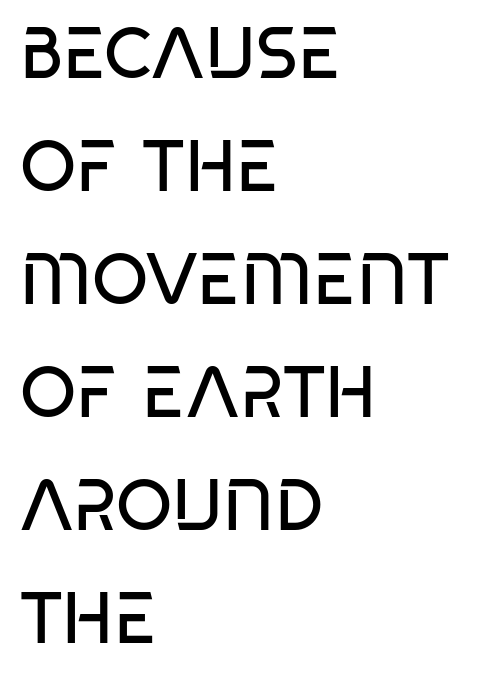
How are the letters spaced? Ordinarily, with no added tracking. Think standard paragraph weight, or any step lighter than that. The type family on display is of the sans-serif kind. Do the characters align in a grid? No, the font is proportional.
